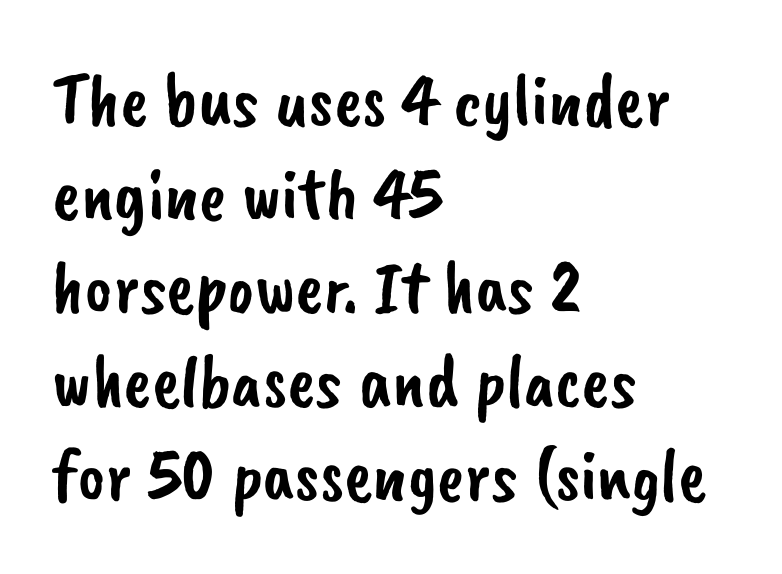
Q: Is the typeface a serif or a sans-serif typeface? A: Sans-serif.
Q: Is the text underlined? A: No.
Q: How is the paragraph aligned? A: Left-aligned.
Q: Is the spacing between letters normal or unusually wide? A: Normal.
Q: Is the spacing between lines tight, normal or loose? A: Normal.
Q: Width (condensed, normal, or wide)? A: Normal.
Q: Stroke contrast? A: Low.
Q: x-height? A: Small.
Q: Monospaced? A: No.
